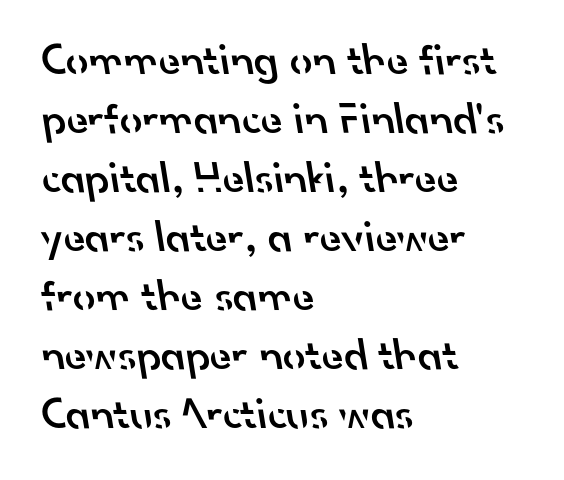
The gap between lines stays unmarked. This is moderately heavy type, rendered in semibold. Vertically, the passage feels balanced, rows spaced as you'd expect. Here the glyphs are tracked normally, forming tight word shapes.
